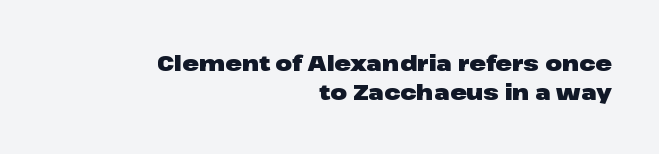
{"italic": "no", "bold": "yes", "underline": "no", "align": "right", "line_spacing": "normal", "line_spacing_ratio": 1.31, "letter_spacing": "normal", "letter_spacing_em": 0.0, "glyph_px": 22}
